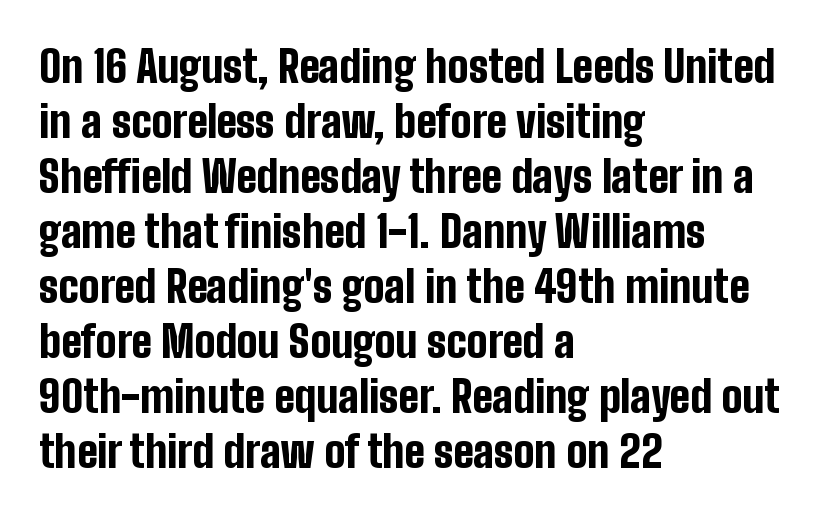
The image shows 44 px bold, condensed sans-serif type, upright; set left-aligned, normal line spacing (1.25x), normal letter spacing, not underlined; low stroke contrast and a medium x-height.
